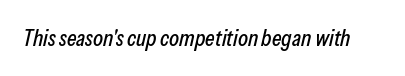
The specimen reads as italic at a glance. Observe the ordinary spacing: letters are neighbours, not strangers. Only glyphs here, with clear space below each row.
